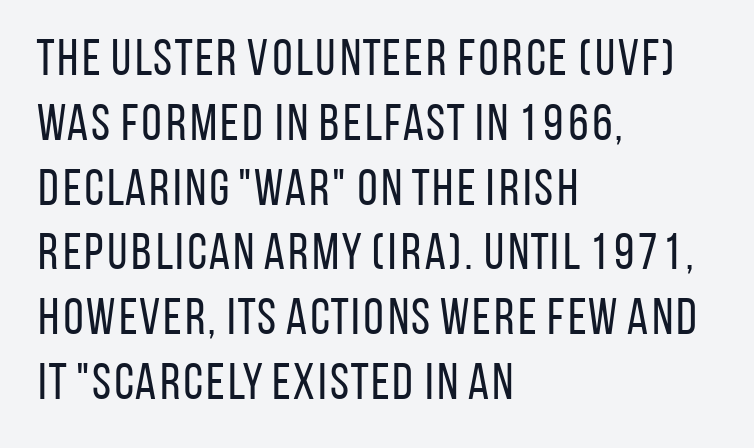
Q: Is the text bold? A: No.
Q: Is the text italic (slanted)? A: No, it is upright.
Q: Is the typeface a serif or a sans-serif typeface? A: Sans-serif.
Q: Is the text underlined? A: No.
Q: How is the paragraph aligned? A: Left-aligned.
Q: Is the spacing between letters normal or unusually wide? A: Normal.
Q: Is the spacing between lines tight, normal or loose? A: Normal.
Q: Width (condensed, normal, or wide)? A: Condensed.
Q: Stroke contrast? A: Low.
Q: x-height? A: Large.
Q: Monospaced? A: No.
